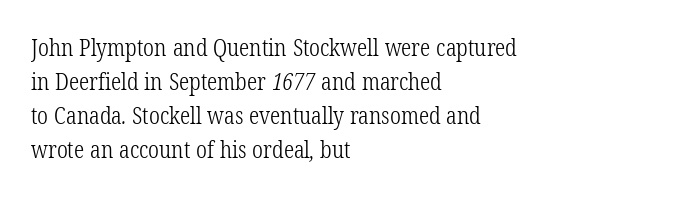
Q: Is the text bold? A: No.
Q: Is the text underlined? A: No.
Q: How is the paragraph aligned? A: Left-aligned.
Q: Is the spacing between letters normal or unusually wide? A: Normal.
Q: Is the spacing between lines tight, normal or loose? A: Normal.
